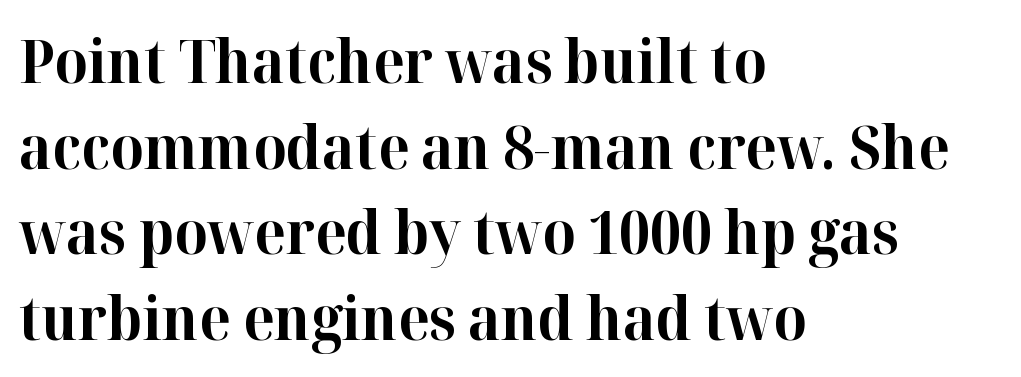
A typesetter would label this face a serif. The typesetter chose a ragged-right arrangement here. Strokes here are thick enough to call this a true bold. One glance says typical: line gaps are just what's usual. A clean baseline with only descenders dipping below it. This sample has the flowing, uneven cadence of proportional lettering.
